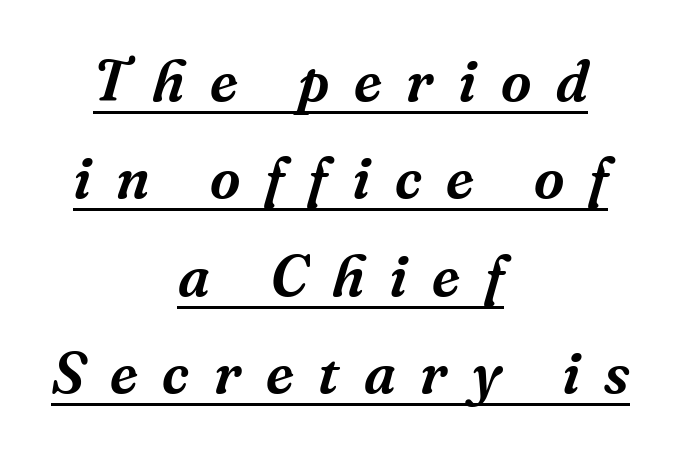
Each word looks stretched out because of the extra space between its letters. The letters are slanted; this is an italic face. This is underlined copy, the kind a proofreader might mark for attention. Teacher's note: observe the equal gaps on both sides — that is centered alignment. Here the designer chose a conventional face with non-uniform glyph widths. Type style note: has serifs.
